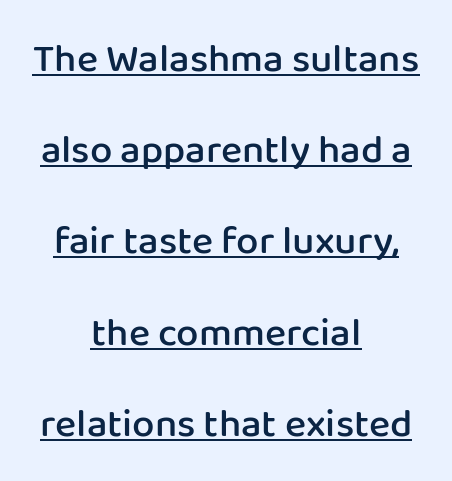
{"serif": "no", "italic": "no", "bold": "semi", "weight": "semibold", "width": "normal", "stroke_contrast": "low", "x_height": "medium", "monospaced": "no", "underline": "yes", "align": "center", "line_spacing": "loose", "line_spacing_ratio": 2.28, "letter_spacing": "normal", "letter_spacing_em": 0.0, "glyph_px": 40}
